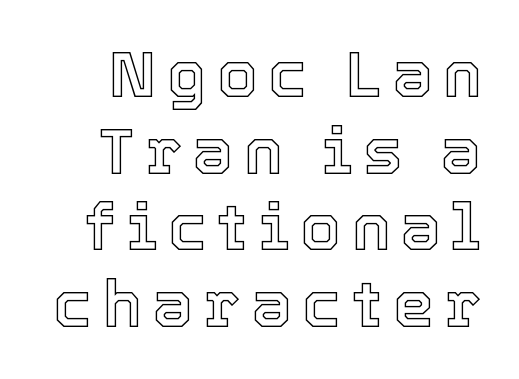
The letters advance in unequal steps, a hallmark of proportional type. This rendering features lettering with no underline. Rendered with straight, roman letterforms.
